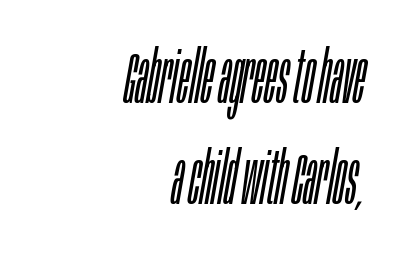
Q: Is the text bold? A: No.
Q: Is the text italic (slanted)? A: Yes, it leans right by about 10 degrees.
Q: Is the text underlined? A: No.
Q: How is the paragraph aligned? A: Right-aligned.
Q: Is the spacing between letters normal or unusually wide? A: Normal.
Q: Is the spacing between lines tight, normal or loose? A: Normal.
Q: Width (condensed, normal, or wide)? A: Condensed.
Q: Stroke contrast? A: Low.
Q: x-height? A: Large.
Q: Monospaced? A: No.
